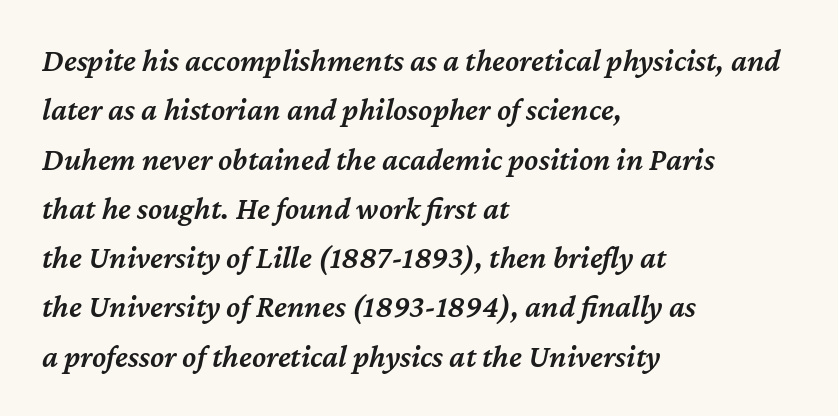
Here the glyphs are tracked normally, forming tight word shapes. Honestly, there is no underline to notice here at all. Posture: slanted. Line starts are locked; line ends wander.
